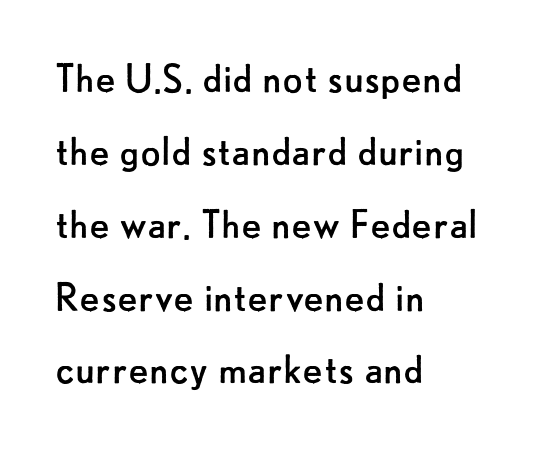
The designer went with a sans here, leaving each stem footless. A quiet, ordinary-to-light weight characterises the typeface. The lines in this sample share a left origin and differ only in where they stop. The letterforms sit shoulder to shoulder at normal distance. The lines sit at an ordinary, default distance from one another.
